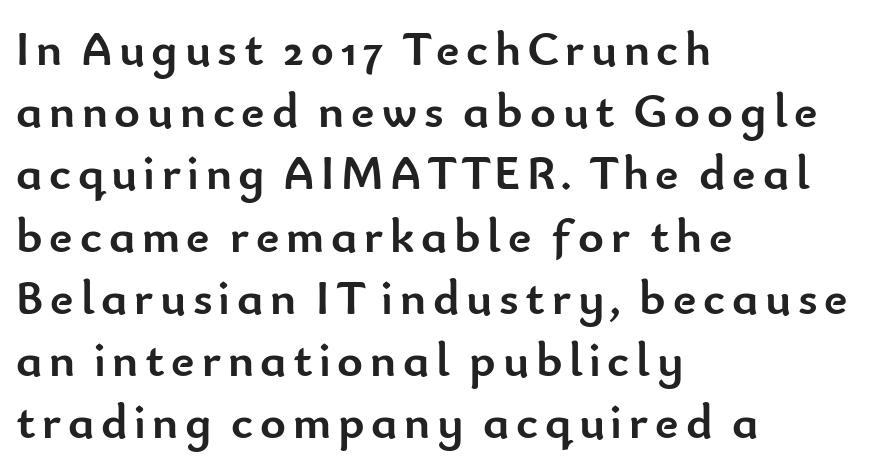
Q: Is the text bold? A: Yes.
Q: Is the text italic (slanted)? A: No, it is upright.
Q: Is the typeface a serif or a sans-serif typeface? A: Sans-serif.
Q: Is the text underlined? A: No.
Q: How is the paragraph aligned? A: Left-aligned.
Q: Is the spacing between lines tight, normal or loose? A: Normal.
Q: Width (condensed, normal, or wide)? A: Normal.
Q: Stroke contrast? A: Low.
Q: x-height? A: Small.
Q: Monospaced? A: No.
